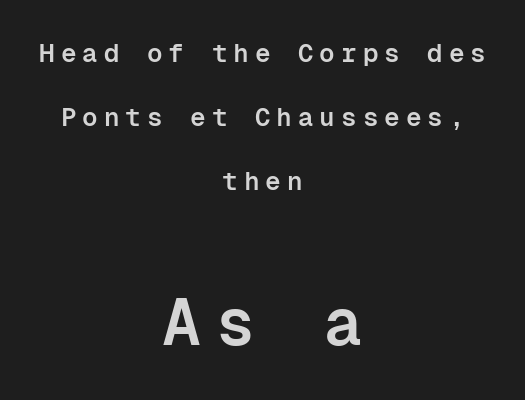
The glyphs in this specimen are sans serif. Characters follow at a spacing far wider than the type designer built in. A student would call this center alignment; a typographer would say set centered. The passage shown is not underscored anywhere. Size hierarchy here favors the trailing block over the leading one. Style check: upright.
